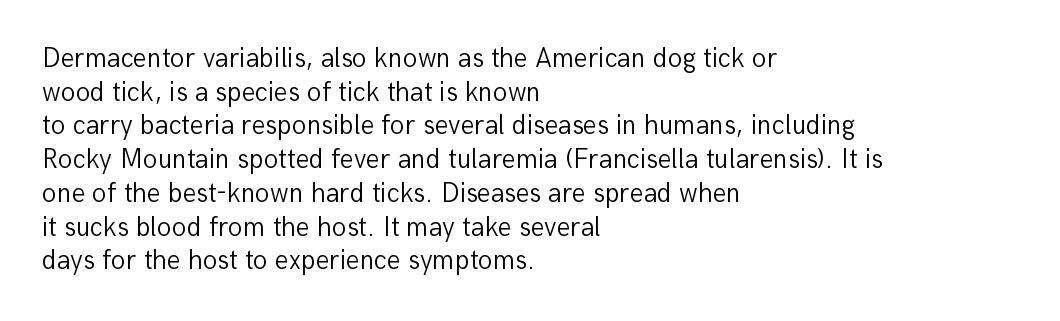
{"italic": "no", "bold": "no", "underline": "no", "align": "left", "line_spacing": "normal", "line_spacing_ratio": 1.25, "letter_spacing": "normal", "letter_spacing_em": 0.0, "glyph_px": 27}
